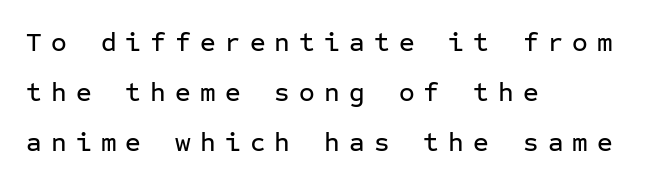
The image shows 27 px text type, upright; set left-aligned, line spacing 1.85x, unusually wide letter spacing (+0.34 em), not underlined.
